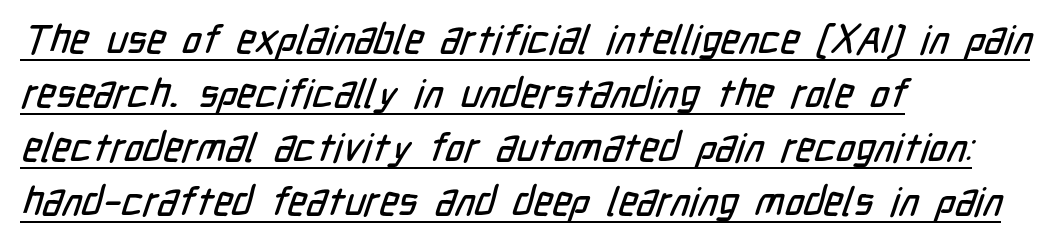
Q: Is the typeface a serif or a sans-serif typeface? A: Sans-serif.
Q: Is the text underlined? A: Yes.
Q: How is the paragraph aligned? A: Left-aligned.
Q: Is the spacing between letters normal or unusually wide? A: Normal.
Q: Is the spacing between lines tight, normal or loose? A: Normal.
Q: Width (condensed, normal, or wide)? A: Condensed.
Q: Stroke contrast? A: Low.
Q: x-height? A: Medium.
Q: Monospaced? A: No.
